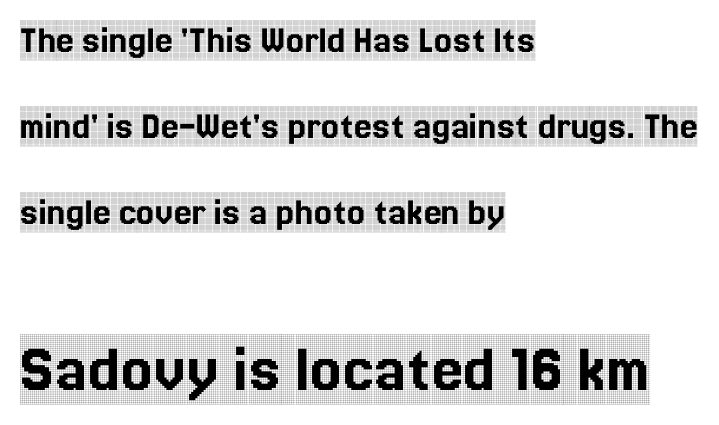
Q: Is the text italic (slanted)? A: No, it is upright.
Q: Is the typeface a serif or a sans-serif typeface? A: Serif.
Q: Is the text underlined? A: No.
Q: How is the paragraph aligned? A: Left-aligned.
Q: Is the spacing between letters normal or unusually wide? A: Normal.
Q: Is the spacing between lines tight, normal or loose? A: Loose.
Q: Which block of text is set in a larger size, the first (top) or the second (bottom)? A: The second (bottom) one.
Q: Width (condensed, normal, or wide)? A: Condensed.
Q: x-height? A: Large.
Q: Monospaced? A: No.
